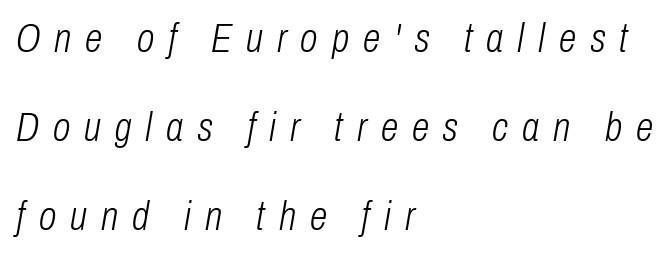
Q: Is the text bold? A: No.
Q: Is the text italic (slanted)? A: Yes, it leans right by about 10 degrees.
Q: Is the text underlined? A: No.
Q: How is the paragraph aligned? A: Left-aligned.
Q: Is the spacing between letters normal or unusually wide? A: Unusually wide.
Q: Is the spacing between lines tight, normal or loose? A: Loose.
Q: Width (condensed, normal, or wide)? A: Condensed.
Q: Stroke contrast? A: Low.
Q: x-height? A: Medium.
Q: Monospaced? A: No.
